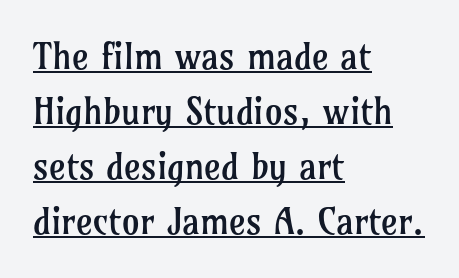
Q: Is the text bold? A: No.
Q: Is the text italic (slanted)? A: No, it is upright.
Q: Is the typeface a serif or a sans-serif typeface? A: Serif.
Q: Is the text underlined? A: Yes.
Q: How is the paragraph aligned? A: Left-aligned.
Q: Is the spacing between letters normal or unusually wide? A: Normal.
Q: Is the spacing between lines tight, normal or loose? A: Normal.
Q: Width (condensed, normal, or wide)? A: Normal.
Q: Stroke contrast? A: Low.
Q: x-height? A: Medium.
Q: Monospaced? A: No.
